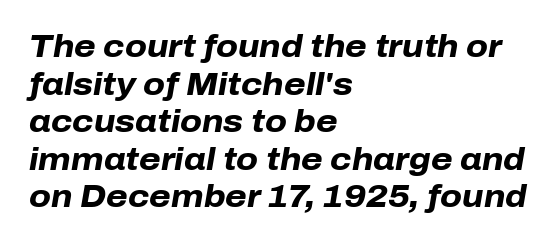
Q: Is the text bold? A: Yes.
Q: Is the text italic (slanted)? A: Yes, it leans right by about 10 degrees.
Q: Is the text underlined? A: No.
Q: How is the paragraph aligned? A: Left-aligned.
Q: Is the spacing between letters normal or unusually wide? A: Normal.
Q: Width (condensed, normal, or wide)? A: Normal.
Q: Stroke contrast? A: Low.
Q: x-height? A: Medium.
Q: Monospaced? A: No.
